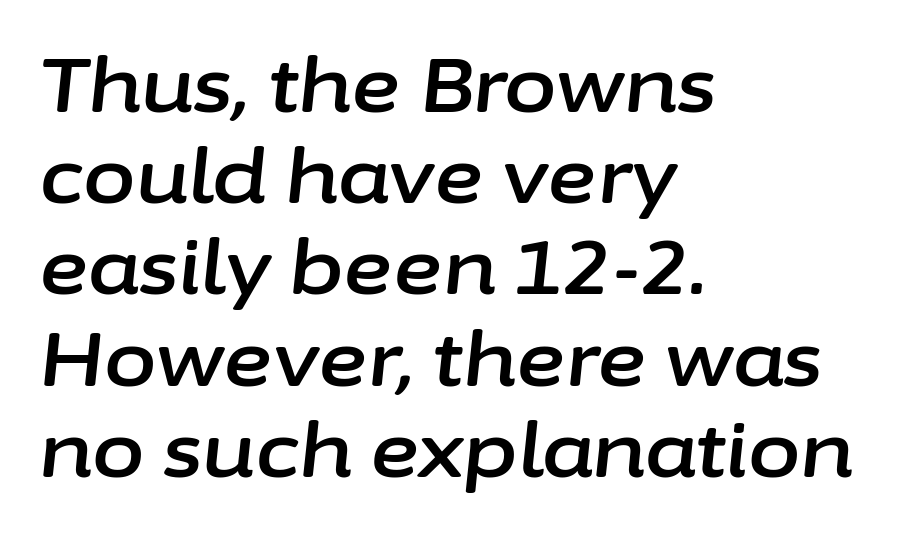
The image shows 76 px text type, italic (leaning right); set left-aligned, line spacing 1.2x, normal letter spacing, not underlined; low stroke contrast and a medium x-height.
